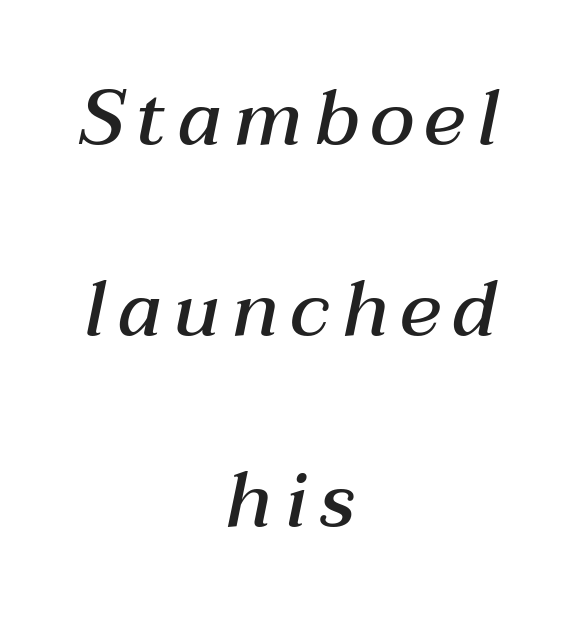
Summary of vertical rhythm: relaxed, with wide interline spacing. Underlining? Definitely not there. The glyphs have the mass of a demibold cut, below bold. This sample has the flowing, uneven cadence of proportional lettering.
